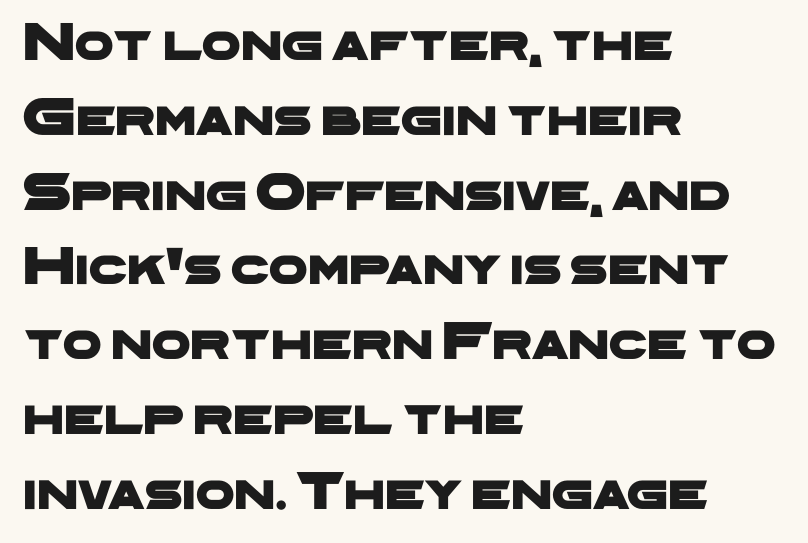
Q: Is the typeface a serif or a sans-serif typeface? A: Sans-serif.
Q: Is the text underlined? A: No.
Q: How is the paragraph aligned? A: Left-aligned.
Q: Is the spacing between letters normal or unusually wide? A: Normal.
Q: Is the spacing between lines tight, normal or loose? A: Normal.
Q: Width (condensed, normal, or wide)? A: Wide.
Q: Stroke contrast? A: Low.
Q: x-height? A: Medium.
Q: Monospaced? A: No.
